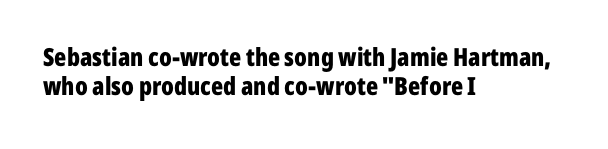
The image shows 25 px bold type, upright; set left-aligned, line spacing 1.16x, normal letter spacing, not underlined.
